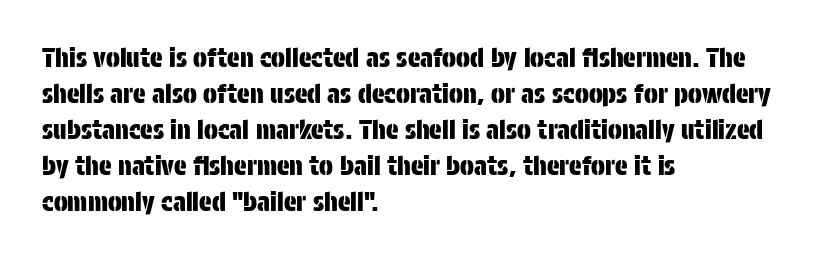
This is roman type, the default non-slanted kind. Standard letterfit; no display-style spreading of the glyphs. Evenly set lines give the paragraph a standard silhouette. The specimen omits any rule beneath the text block's lines. The paragraph shown leans on its left margin.
